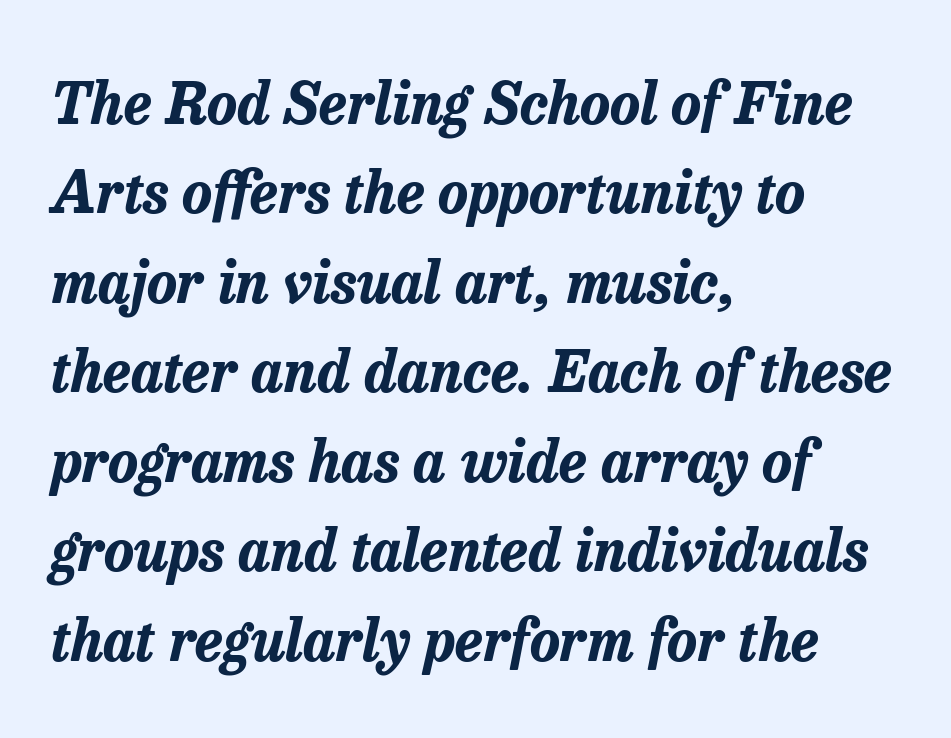
Q: Is the text bold? A: Yes.
Q: Is the text italic (slanted)? A: Yes, it leans right by about 13 degrees.
Q: Is the text underlined? A: No.
Q: How is the paragraph aligned? A: Left-aligned.
Q: Is the spacing between letters normal or unusually wide? A: Normal.
Q: Is the spacing between lines tight, normal or loose? A: Normal.
Q: Width (condensed, normal, or wide)? A: Normal.
Q: Stroke contrast? A: Low.
Q: x-height? A: Medium.
Q: Monospaced? A: No.
